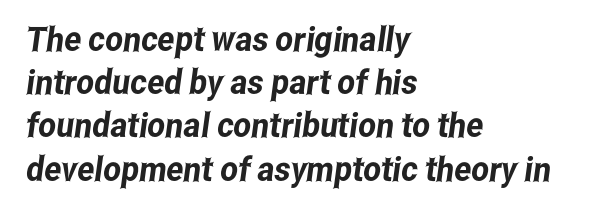
Q: Is the typeface a serif or a sans-serif typeface? A: Sans-serif.
Q: Is the text underlined? A: No.
Q: How is the paragraph aligned? A: Left-aligned.
Q: Is the spacing between letters normal or unusually wide? A: Normal.
Q: Is the spacing between lines tight, normal or loose? A: Normal.
Q: Width (condensed, normal, or wide)? A: Condensed.
Q: Stroke contrast? A: Low.
Q: x-height? A: Medium.
Q: Monospaced? A: No.
